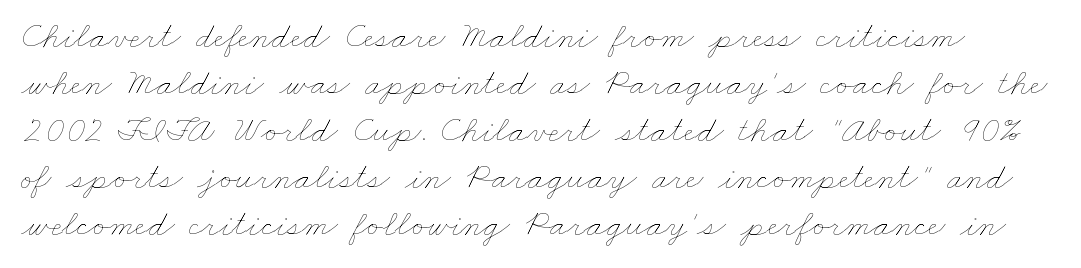
The designer left line spacing at the default. You could not count columns in this text — the font is proportionally spaced. No heavy texture on the line: the type isn't bold. The space beneath each line is pristine and unruled. This sample uses plain, unmodified letter spacing.
